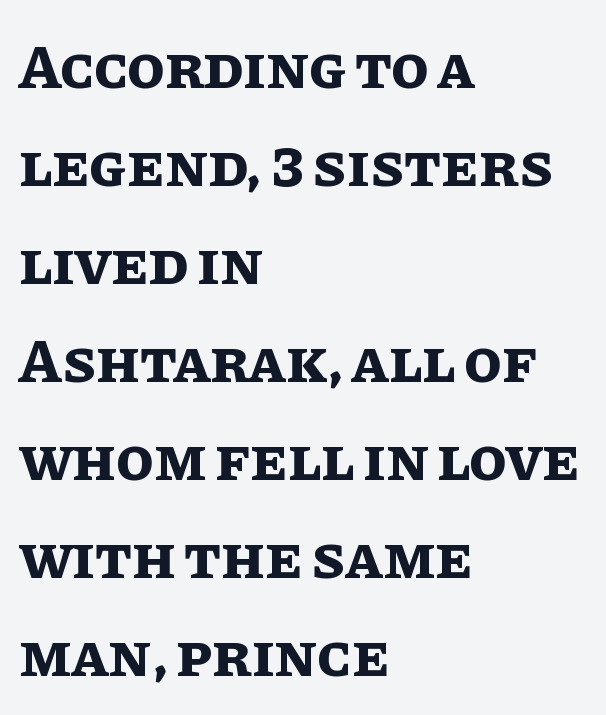
The image shows 62 px bold type, upright; set left-aligned, normal line spacing (1.58x), normal letter spacing, not underlined; low stroke contrast and a large x-height.
